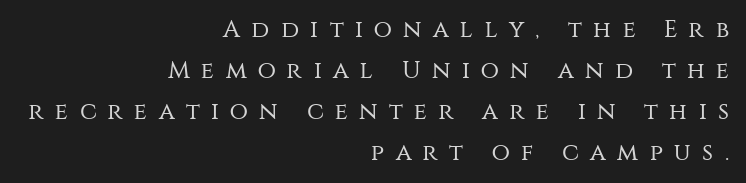
{"italic": "no", "bold": "no", "underline": "no", "align": "right", "line_spacing_ratio": 1.71, "letter_spacing": "wide", "letter_spacing_em": 0.47, "glyph_px": 24}
